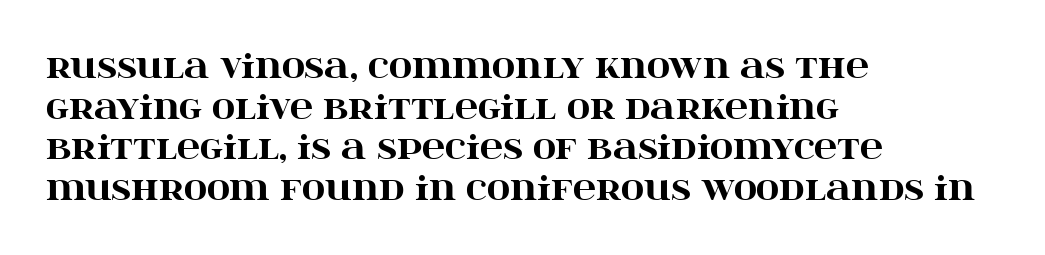
Q: Is the text bold? A: Yes.
Q: Is the text italic (slanted)? A: No, it is upright.
Q: Is the typeface a serif or a sans-serif typeface? A: Serif.
Q: Is the text underlined? A: No.
Q: How is the paragraph aligned? A: Left-aligned.
Q: Is the spacing between letters normal or unusually wide? A: Normal.
Q: Is the spacing between lines tight, normal or loose? A: Normal.
Q: Width (condensed, normal, or wide)? A: Wide.
Q: Stroke contrast? A: High.
Q: x-height? A: Large.
Q: Monospaced? A: No.
